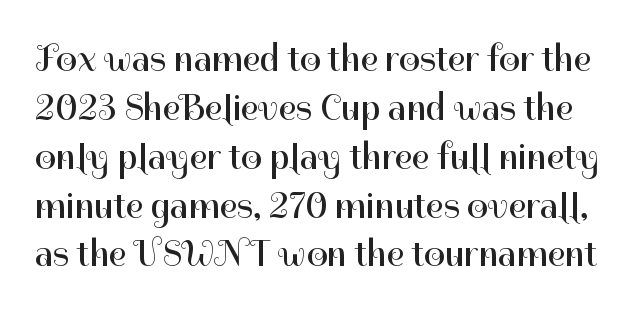
Q: Is the text bold? A: No.
Q: Is the text italic (slanted)? A: No, it is upright.
Q: Is the typeface a serif or a sans-serif typeface? A: Sans-serif.
Q: Is the text underlined? A: No.
Q: Is the spacing between letters normal or unusually wide? A: Normal.
Q: Is the spacing between lines tight, normal or loose? A: Normal.
Q: Width (condensed, normal, or wide)? A: Normal.
Q: Stroke contrast? A: High.
Q: x-height? A: Medium.
Q: Monospaced? A: No.
